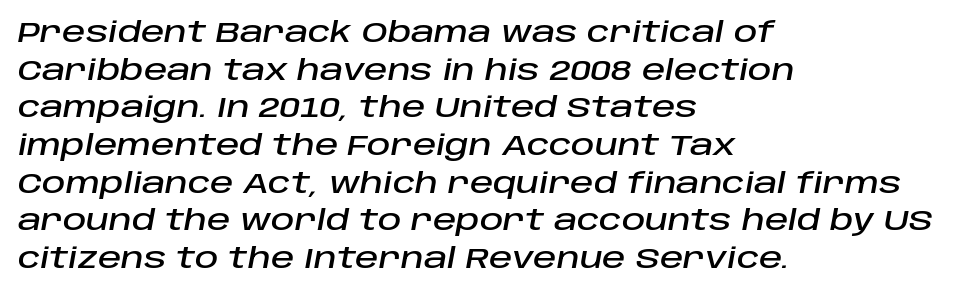
Q: Is the text italic (slanted)? A: Yes, it leans right by about 10 degrees.
Q: Is the text underlined? A: No.
Q: How is the paragraph aligned? A: Left-aligned.
Q: Is the spacing between letters normal or unusually wide? A: Normal.
Q: Is the spacing between lines tight, normal or loose? A: Normal.
Q: Width (condensed, normal, or wide)? A: Normal.
Q: Stroke contrast? A: Low.
Q: x-height? A: Large.
Q: Monospaced? A: No.
